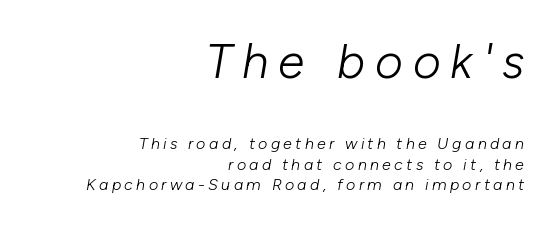
Q: Is the text bold? A: No.
Q: Is the text italic (slanted)? A: Yes, it leans right by about 10 degrees.
Q: Is the text underlined? A: No.
Q: How is the paragraph aligned? A: Right-aligned.
Q: Is the spacing between letters normal or unusually wide? A: Unusually wide.
Q: Is the spacing between lines tight, normal or loose? A: Normal.
Q: Which block of text is set in a larger size, the first (top) or the second (bottom)? A: The first (top) one.
Q: Width (condensed, normal, or wide)? A: Normal.
Q: Stroke contrast? A: Low.
Q: x-height? A: Medium.
Q: Monospaced? A: No.
